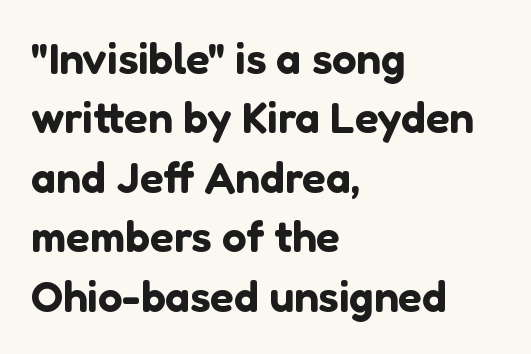
Q: Is the text italic (slanted)? A: No, it is upright.
Q: Is the typeface a serif or a sans-serif typeface? A: Sans-serif.
Q: Is the text underlined? A: No.
Q: How is the paragraph aligned? A: Left-aligned.
Q: Is the spacing between letters normal or unusually wide? A: Normal.
Q: Is the spacing between lines tight, normal or loose? A: Normal.
Q: Width (condensed, normal, or wide)? A: Normal.
Q: Stroke contrast? A: Low.
Q: x-height? A: Medium.
Q: Monospaced? A: No.
